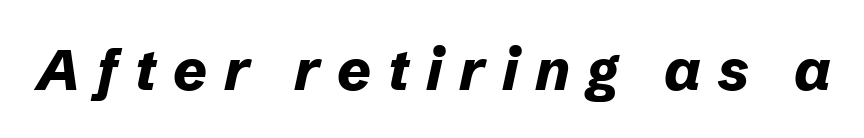
A clean baseline with only descenders dipping below it. You could not count columns in this text — the font is proportionally spaced. I'd describe the lettering as bold — thick and assertive. This rendering widens character spacing well past its baseline value. The face used here has a pronounced slope to its letters.
